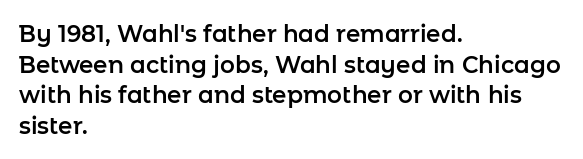
A typesetter would call this leading conventional body-copy spacing. No italicization has been applied; the sample stays upright. Tracking value appears to be zero — textbook default spacing. Short and long lines alike share a common starting point at left. Decoration check: the copy has no underline.
